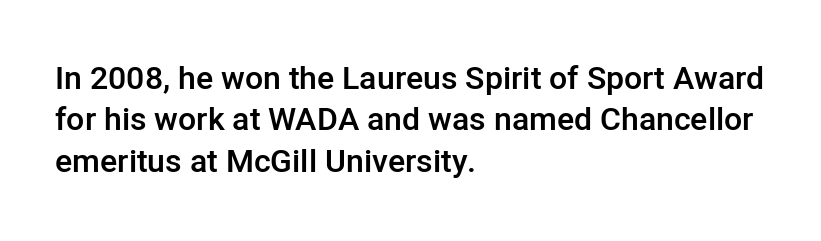
{"serif": "no", "italic": "no", "bold": "semi", "weight": "semibold", "width": "normal", "stroke_contrast": "low", "x_height": "medium", "monospaced": "no", "underline": "no", "align": "left", "line_spacing": "normal", "line_spacing_ratio": 1.29, "letter_spacing": "normal", "letter_spacing_em": 0.0, "glyph_px": 32}
